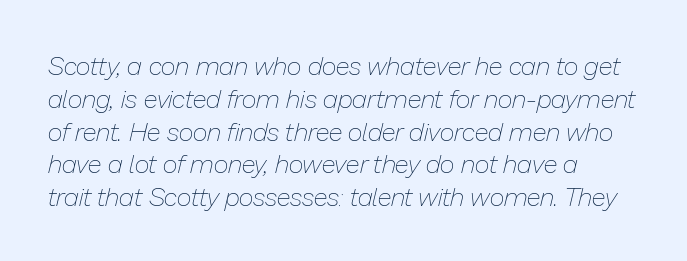
Q: Is the text bold? A: No.
Q: Is the text italic (slanted)? A: Yes, it leans right by about 13 degrees.
Q: Is the text underlined? A: No.
Q: How is the paragraph aligned? A: Left-aligned.
Q: Is the spacing between letters normal or unusually wide? A: Normal.
Q: Is the spacing between lines tight, normal or loose? A: Normal.
